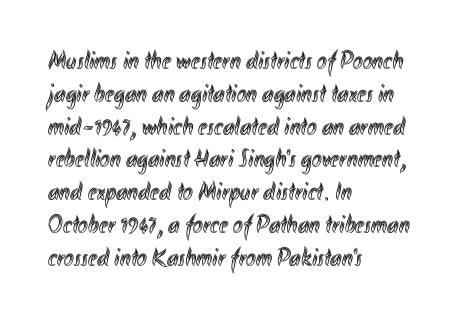
Q: Is the text italic (slanted)? A: Yes.
Q: Is the text underlined? A: No.
Q: How is the paragraph aligned? A: Left-aligned.
Q: Is the spacing between letters normal or unusually wide? A: Normal.
Q: Is the spacing between lines tight, normal or loose? A: Normal.
